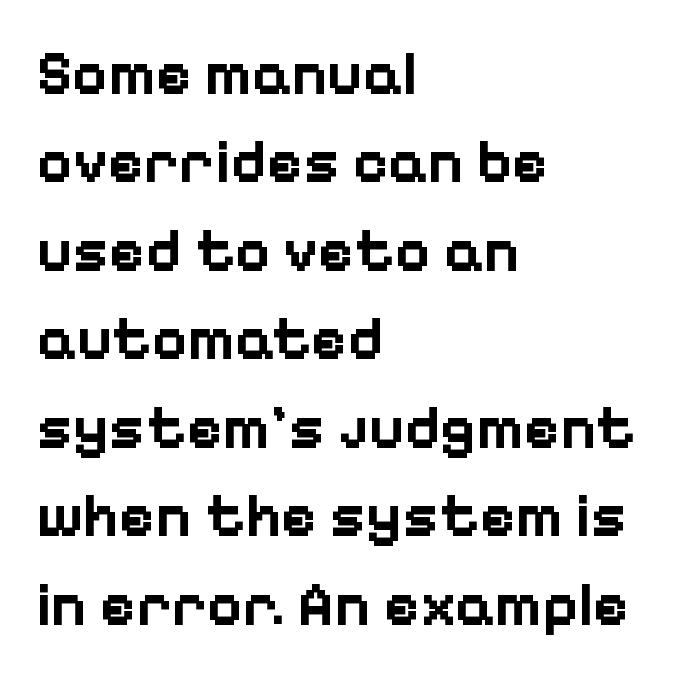
If you drew a line through each stem, it would be perfectly vertical. The passage is arranged the way most books set body copy — flush left. In terms of weight, the rendering is a true, heavy bold. A typesetter would call this proportional, since set widths differ per character. The space between consecutive lines is moderate. Default kerning and tracking; the words read as compact shapes.
